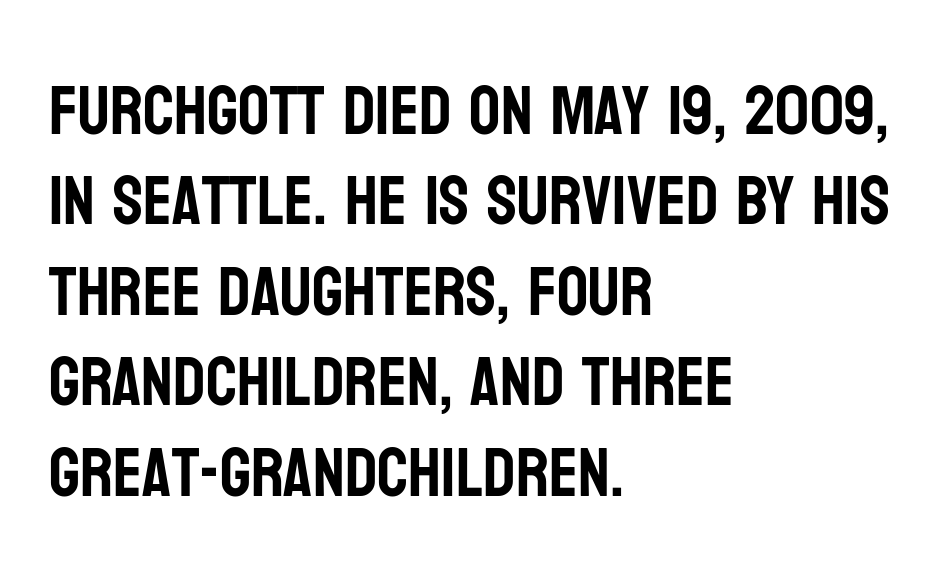
What stands out about the letter spacing? Nothing — it is the standard amount. Does the type have serifs? No, each stem ends abruptly. Where is the straight margin? On the left. This sample has the flowing, uneven cadence of proportional lettering. Glance below the letters and you will spot only blank space.
